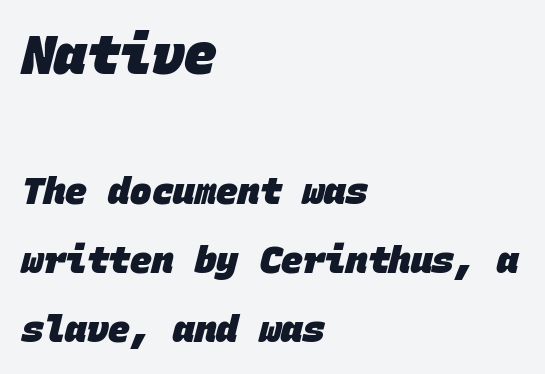
Q: Is the text bold? A: Yes.
Q: Is the typeface a serif or a sans-serif typeface? A: Sans-serif.
Q: Is the text underlined? A: No.
Q: How is the paragraph aligned? A: Left-aligned.
Q: Is the spacing between letters normal or unusually wide? A: Normal.
Q: Is the spacing between lines tight, normal or loose? A: Loose.
Q: Which block of text is set in a larger size, the first (top) or the second (bottom)? A: The first (top) one.
Q: Width (condensed, normal, or wide)? A: Normal.
Q: Stroke contrast? A: Low.
Q: x-height? A: Large.
Q: Monospaced? A: Yes.
